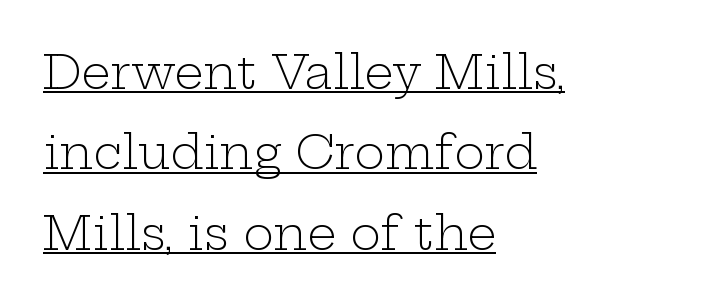
{"serif": "yes", "italic": "no", "bold": "no", "weight": "light", "width": "wide", "stroke_contrast": "low", "x_height": "medium", "monospaced": "no", "underline": "yes", "align": "left", "line_spacing_ratio": 1.75, "letter_spacing": "normal", "letter_spacing_em": 0.0, "glyph_px": 46}
